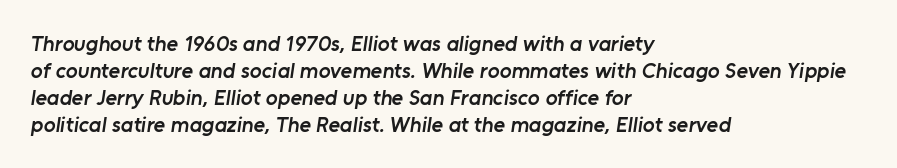
{"bold": "semi", "underline": "no", "align": "left", "line_spacing_ratio": 1.22, "letter_spacing": "normal", "letter_spacing_em": 0.0, "glyph_px": 22}
